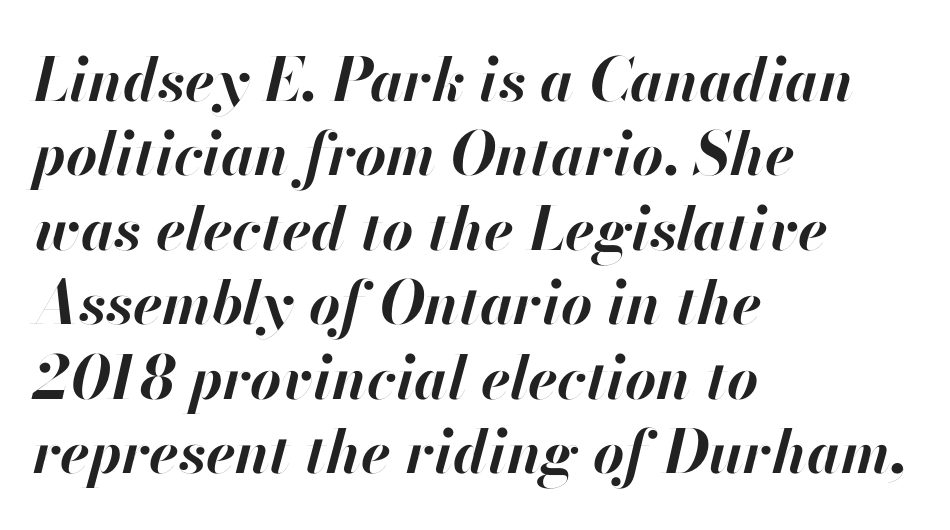
{"italic": "yes", "lean": "right", "slant_degrees": 13, "bold": "yes", "weight": "bold", "width": "normal", "stroke_contrast": "high", "x_height": "small", "monospaced": "no", "underline": "no", "align": "left", "line_spacing_ratio": 1.24, "letter_spacing": "normal", "letter_spacing_em": 0.0, "glyph_px": 60}
